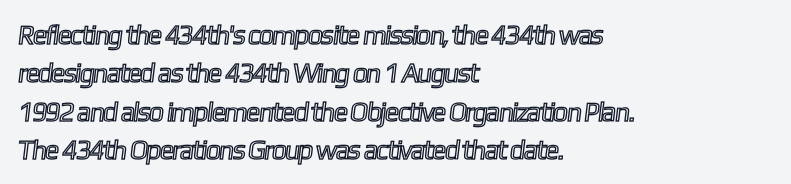
{"underline": "no", "align": "left", "line_spacing": "normal", "line_spacing_ratio": 1.42, "letter_spacing": "normal", "letter_spacing_em": 0.0, "glyph_px": 27}
